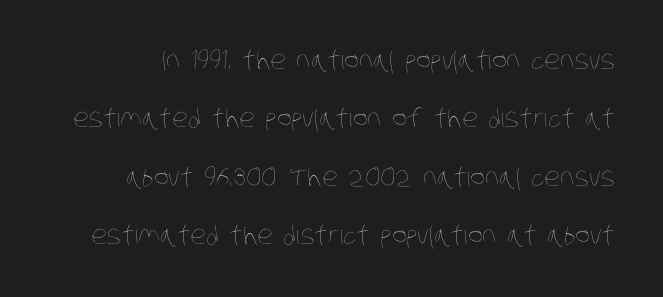
The image shows 25 px text type; set loose line spacing (2.34x), normal letter spacing, not underlined.
